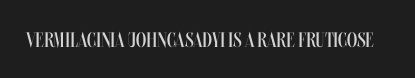
The image shows 21 px text type, upright; set normal letter spacing, not underlined.
